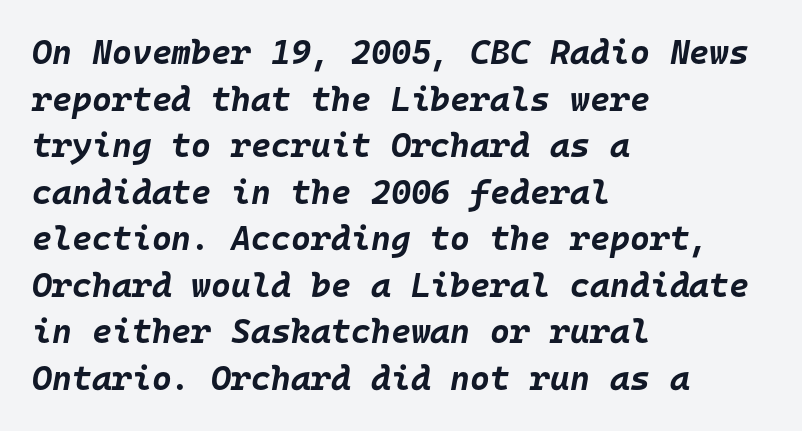
These lines were composed using italics. Compared with typical paragraphs, the rows here are spaced about the same. Compared with an ordinary text face, these strokes are far heavier — a full bold. The passage is arranged the way most books set body copy — flush left.
